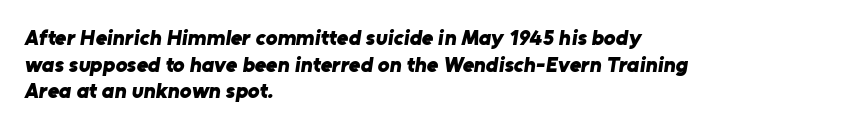
The letterforms sit shoulder to shoulder at normal distance. Bare-footed words on every line. The letters are bold, with thick, heavy strokes. Horizontal alignment here is leftward, the default for most running prose.
